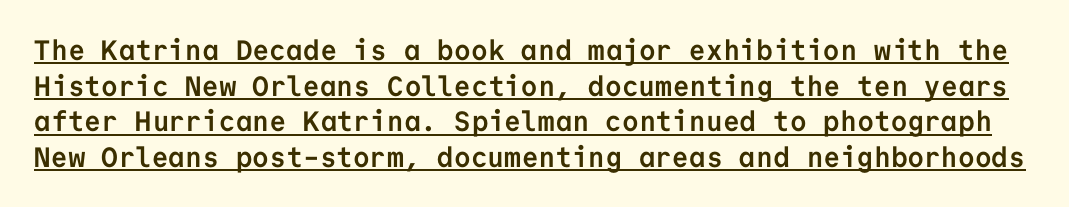
Check the space under the baseline: a stroke is drawn there. The font family rendered here belongs to the sans-serif group. Observe the ordinary spacing: letters are neighbours, not strangers. The typesetting leans heavy: a genuine bold. Rendered with straight, roman letterforms.
